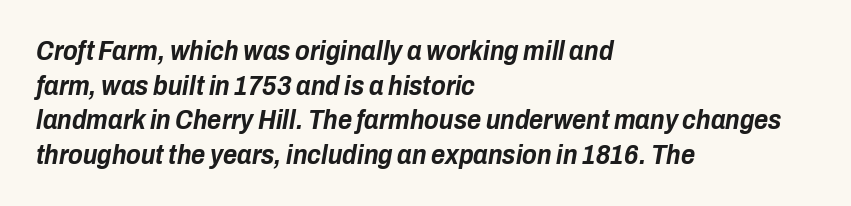
Emphasis by weight is at full strength: bold. Alignment: flush left. Slanted lettering throughout. The tracking reads as untouched default to a designer's eye. Just letters on the line, the space beneath them empty.
